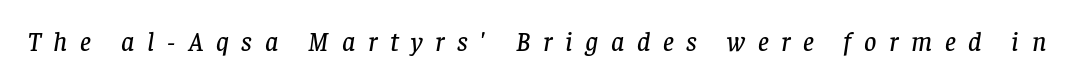
The image shows 27 px text type, italic (leaning right); set unusually wide letter spacing (+0.47 em), not underlined.
